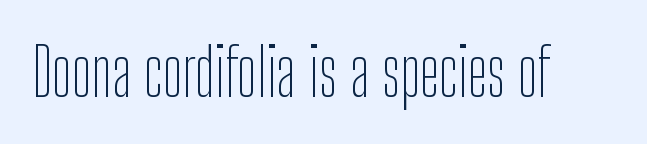
{"serif": "no", "italic": "no", "bold": "no", "weight": "thin", "width": "condensed", "stroke_contrast": "low", "x_height": "medium", "monospaced": "no", "underline": "no", "letter_spacing": "normal", "letter_spacing_em": 0.0, "glyph_px": 66}
